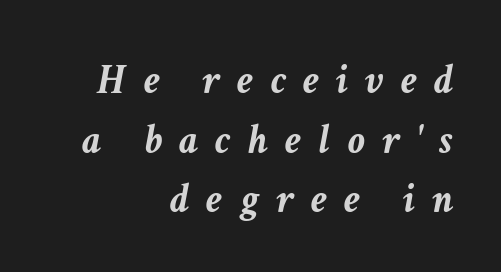
Q: Is the text bold? A: Yes.
Q: Is the text italic (slanted)? A: Yes, it leans right by about 11 degrees.
Q: Is the text underlined? A: No.
Q: How is the paragraph aligned? A: Right-aligned.
Q: Is the spacing between letters normal or unusually wide? A: Unusually wide.
Q: Is the spacing between lines tight, normal or loose? A: Normal.
Q: Width (condensed, normal, or wide)? A: Normal.
Q: Stroke contrast? A: Low.
Q: x-height? A: Medium.
Q: Monospaced? A: No.
